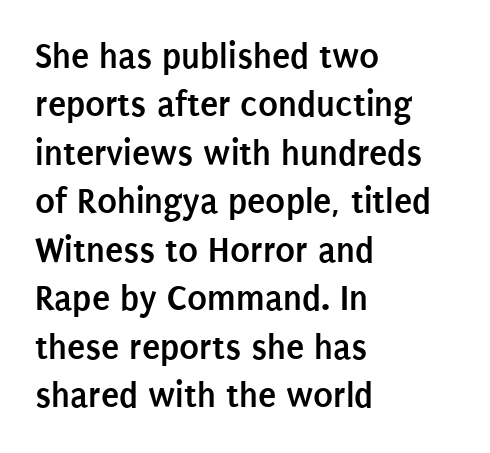
The image shows 37 px semibold, condensed sans-serif type, upright; set left-aligned, normal line spacing (1.31x), normal letter spacing, not underlined; low stroke contrast and a large x-height.
